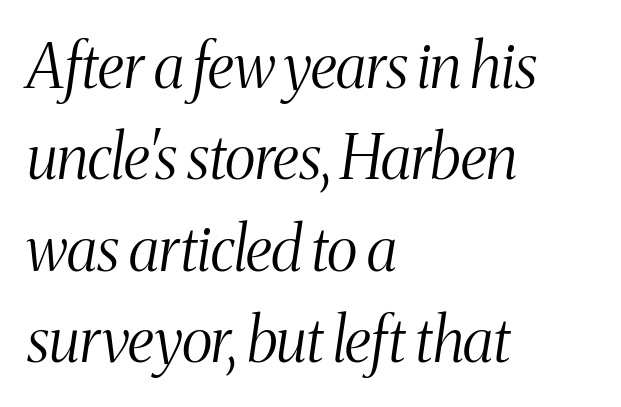
{"serif": "yes", "italic": "yes", "lean": "right", "slant_degrees": 8, "bold": "no", "weight": "light", "width": "condensed", "stroke_contrast": "medium", "x_height": "medium", "monospaced": "no", "underline": "no", "align": "left", "line_spacing": "normal", "line_spacing_ratio": 1.5, "letter_spacing": "normal", "letter_spacing_em": 0.0, "glyph_px": 61}
